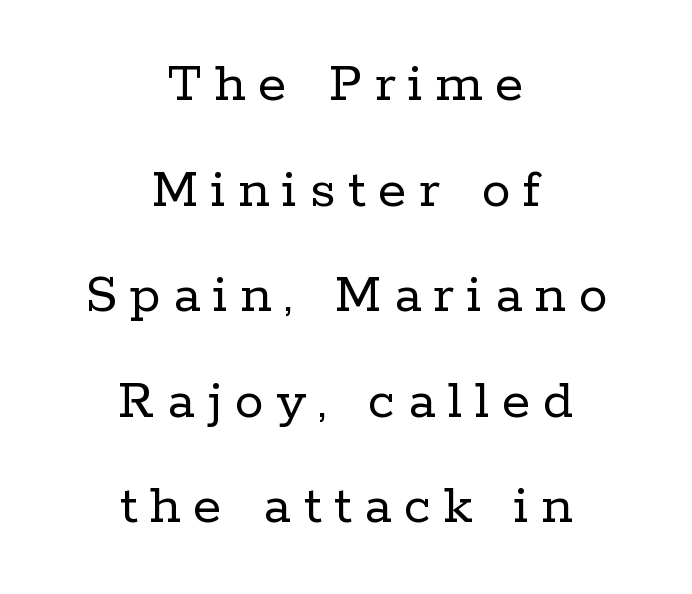
The image shows 58 px regular-weight serif type, upright; set centered, line spacing 1.82x, unusually wide letter spacing (+0.22 em), not underlined; low stroke contrast and a medium x-height.
